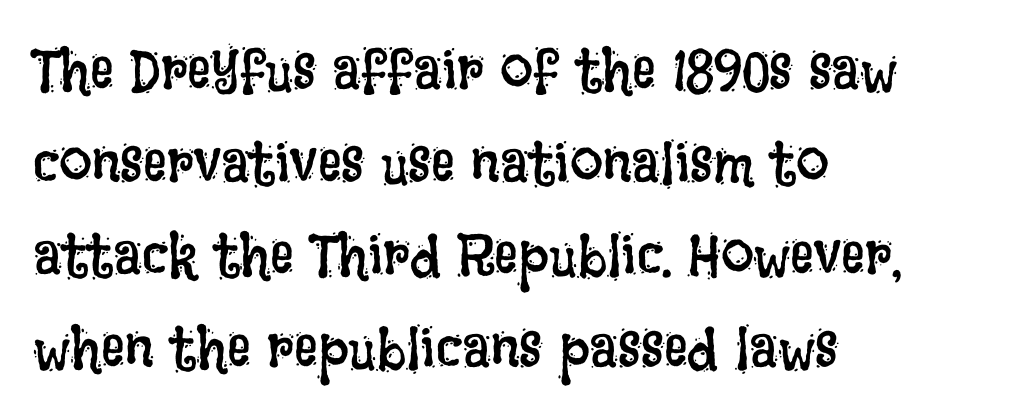
{"italic": "no", "bold": "no", "weight": "regular", "width": "condensed", "stroke_contrast": "low", "x_height": "large", "monospaced": "no", "underline": "no", "align": "left", "line_spacing": "normal", "line_spacing_ratio": 1.57, "letter_spacing": "normal", "letter_spacing_em": 0.0, "glyph_px": 59}
